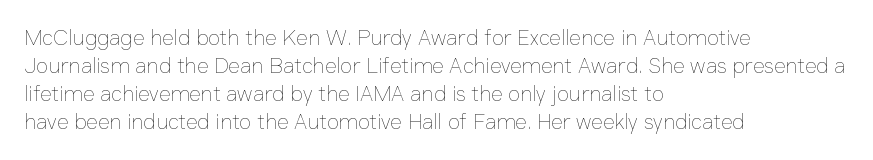
{"italic": "no", "bold": "no", "underline": "no", "align": "left", "line_spacing": "normal", "line_spacing_ratio": 1.28, "letter_spacing": "normal", "letter_spacing_em": 0.0, "glyph_px": 22}
